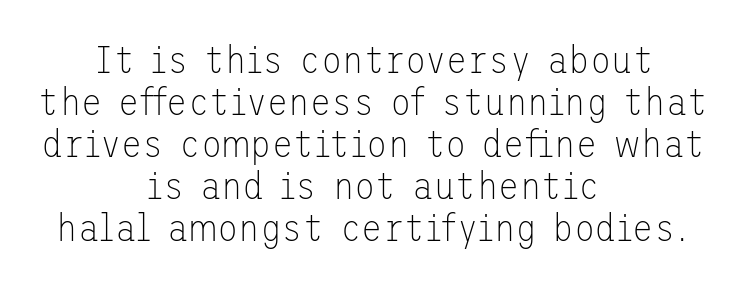
The image shows 39 px thin sans-serif type, upright; set centered, tight line spacing (1.08x), normal letter spacing, not underlined; low stroke contrast and a medium x-height.
